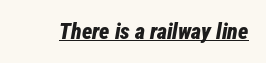
Q: Is the text bold? A: Yes.
Q: Is the text italic (slanted)? A: Yes, it leans right by about 12 degrees.
Q: Is the text underlined? A: Yes.
Q: Is the spacing between letters normal or unusually wide? A: Normal.
